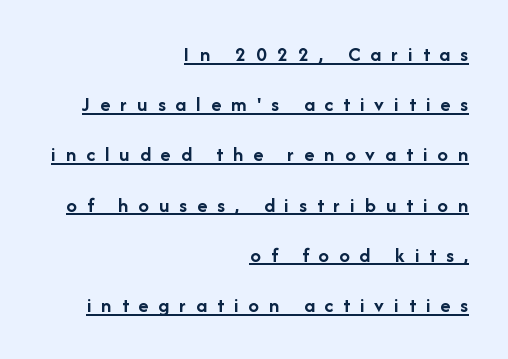
Q: Is the text bold? A: Yes.
Q: Is the text italic (slanted)? A: No, it is upright.
Q: Is the text underlined? A: Yes.
Q: How is the paragraph aligned? A: Right-aligned.
Q: Is the spacing between letters normal or unusually wide? A: Unusually wide.
Q: Is the spacing between lines tight, normal or loose? A: Loose.
